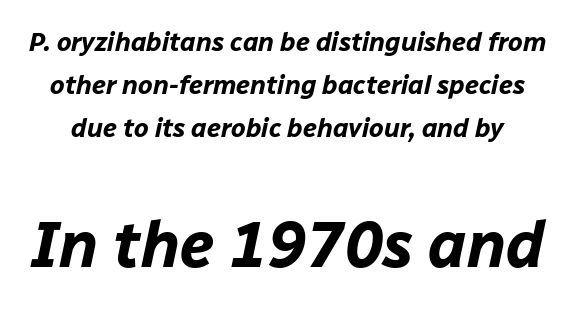
Honestly, the letter spacing is just normal — you wouldn't notice it. The block sitting lower on the canvas is the one with enlarged characters. Would a proofreader flag this as italicized? Yes. Quick note: interline space is typical.
